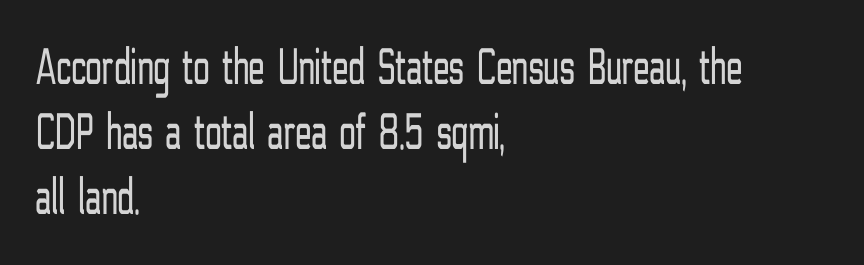
{"serif": "no", "italic": "no", "bold": "no", "weight": "light", "width": "condensed", "stroke_contrast": "low", "x_height": "medium", "monospaced": "no", "underline": "no", "align": "left", "line_spacing_ratio": 1.23, "letter_spacing": "normal", "letter_spacing_em": 0.0, "glyph_px": 53}
